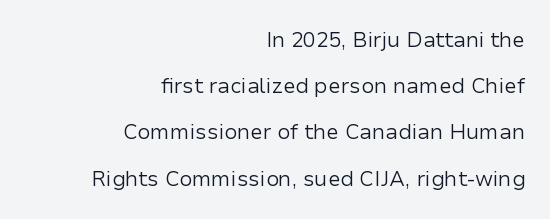
Q: Is the text bold? A: No.
Q: Is the text italic (slanted)? A: No, it is upright.
Q: Is the text underlined? A: No.
Q: How is the paragraph aligned? A: Right-aligned.
Q: Is the spacing between letters normal or unusually wide? A: Normal.
Q: Is the spacing between lines tight, normal or loose? A: Loose.
